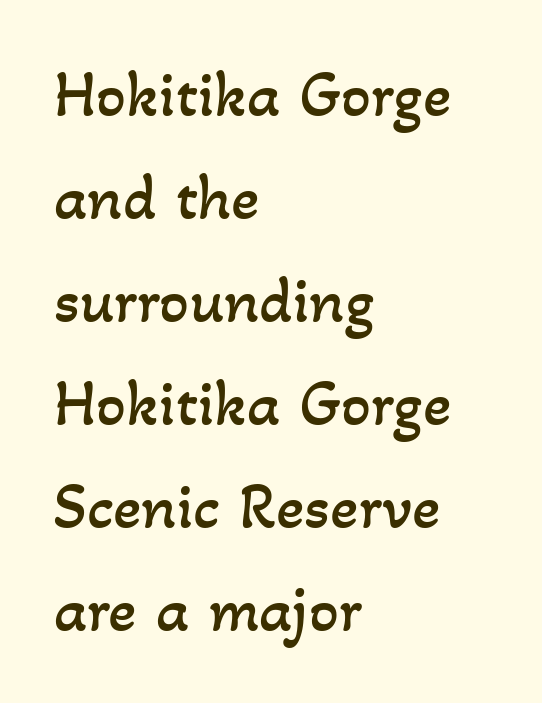
Q: Is the text bold? A: No.
Q: Is the text underlined? A: No.
Q: How is the paragraph aligned? A: Left-aligned.
Q: Is the spacing between letters normal or unusually wide? A: Normal.
Q: Is the spacing between lines tight, normal or loose? A: Normal.
Q: Width (condensed, normal, or wide)? A: Normal.
Q: Stroke contrast? A: Low.
Q: x-height? A: Small.
Q: Monospaced? A: No.
